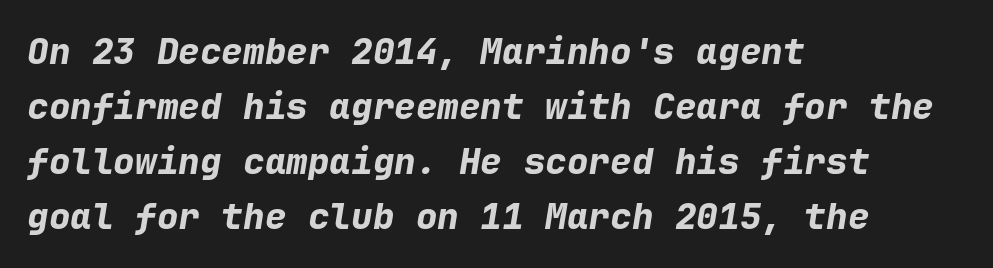
Is there much room between lines? A standard amount, neither cramped nor airy. A classic flush-left, rag-right setting is used for this passage. Think of a typewriter: that constant character pitch is what you see here. Descenders hang freely into open space. The type is set solid horizontally, with unmodified tracking. If you drew a line through each stem, it would be angled.
